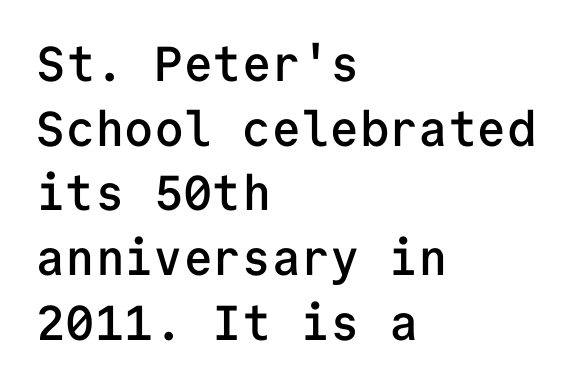
Q: Is the text bold? A: Semi-bold.
Q: Is the text italic (slanted)? A: No, it is upright.
Q: Is the typeface a serif or a sans-serif typeface? A: Sans-serif.
Q: Is the text underlined? A: No.
Q: How is the paragraph aligned? A: Left-aligned.
Q: Is the spacing between letters normal or unusually wide? A: Normal.
Q: Is the spacing between lines tight, normal or loose? A: Normal.
Q: Width (condensed, normal, or wide)? A: Normal.
Q: Stroke contrast? A: Low.
Q: x-height? A: Medium.
Q: Monospaced? A: Yes.
